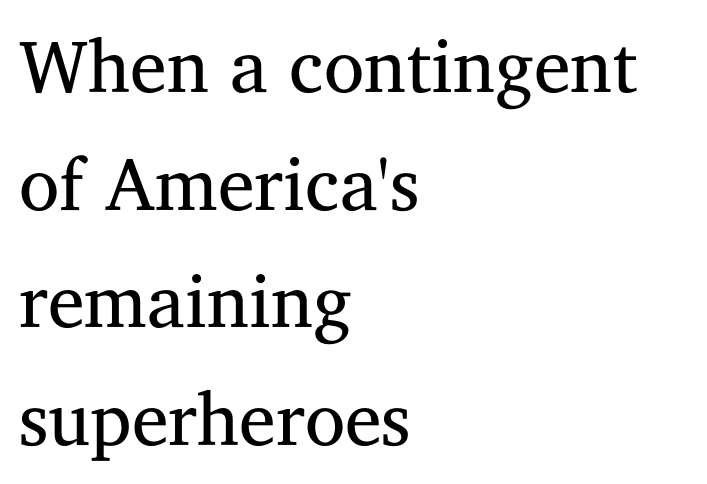
This sample uses a serif face. Designer's note — italics off, roman on. Stroke mass is kept to a normal reading level or below. You could not count columns in this text — the font is proportionally spaced. Words appear dense and cohesive because spacing is normal.
